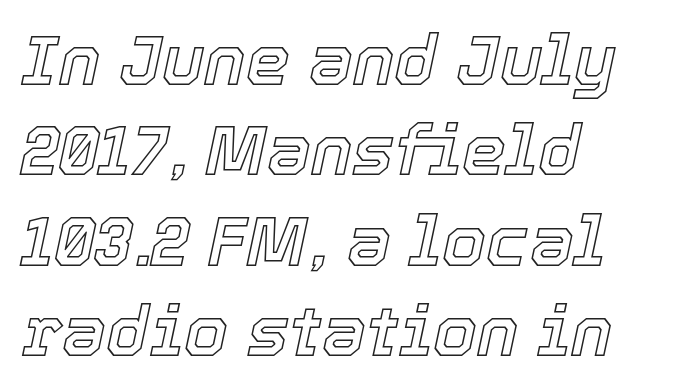
{"italic": "yes", "lean": "right", "slant_degrees": 12, "width": "normal", "x_height": "medium", "monospaced": "no", "underline": "no", "align": "left", "line_spacing": "normal", "line_spacing_ratio": 1.29, "letter_spacing": "normal", "letter_spacing_em": 0.0, "glyph_px": 70}
